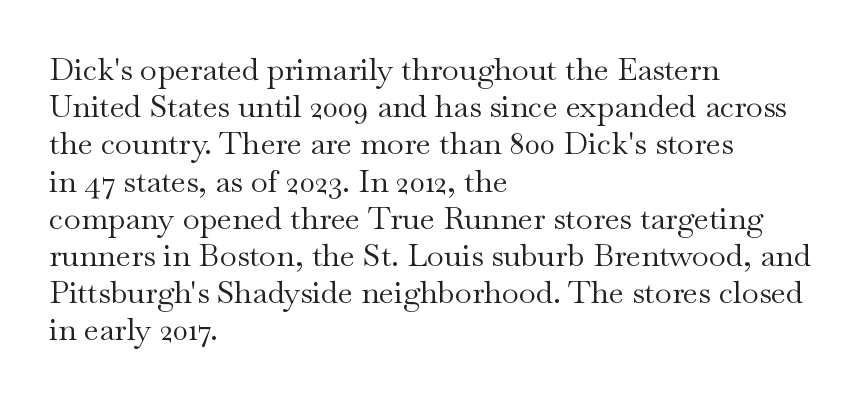
The image shows 31 px regular-weight, wide serif type, upright; set left-aligned, line spacing 1.2x, normal letter spacing, not underlined; medium stroke contrast and a small x-height.
